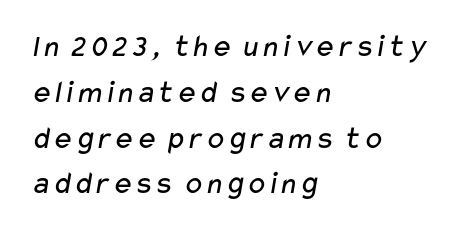
Do the characters align in a grid? No, the font is proportional. Alignment: flush left. This is sans-serif lettering, the kind often seen on screens and signage. Is the type heavy? It reads as light-to-regular instead. The face used here is rendered with its standard letterfit. The rows are spaced the way most documents space them.
